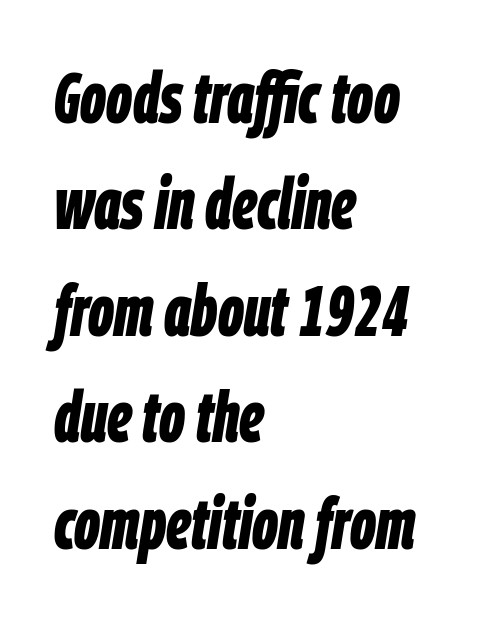
Q: Is the text bold? A: Yes.
Q: Is the text italic (slanted)? A: Yes, it leans right by about 9 degrees.
Q: Is the text underlined? A: No.
Q: How is the paragraph aligned? A: Left-aligned.
Q: Is the spacing between letters normal or unusually wide? A: Normal.
Q: Is the spacing between lines tight, normal or loose? A: Normal.
Q: Width (condensed, normal, or wide)? A: Condensed.
Q: Stroke contrast? A: Low.
Q: x-height? A: Large.
Q: Monospaced? A: No.
